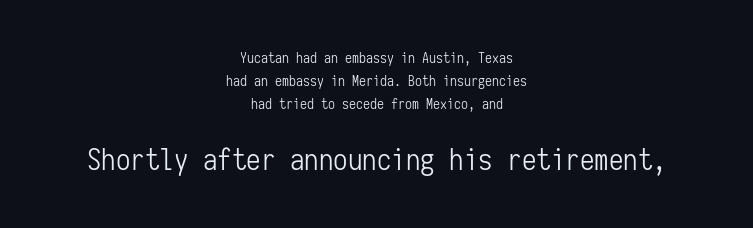
{"serif": "no", "italic": "no", "bold": "no", "weight": "light", "width": "condensed", "stroke_contrast": "low", "x_height": "medium", "monospaced": "yes", "underline": "no", "align": "center", "line_spacing": "normal", "line_spacing_ratio": 1.65, "letter_spacing": "normal", "letter_spacing_em": 0.0, "larger_block": "second", "size_ratio": 2.07, "glyph_px": 29}
